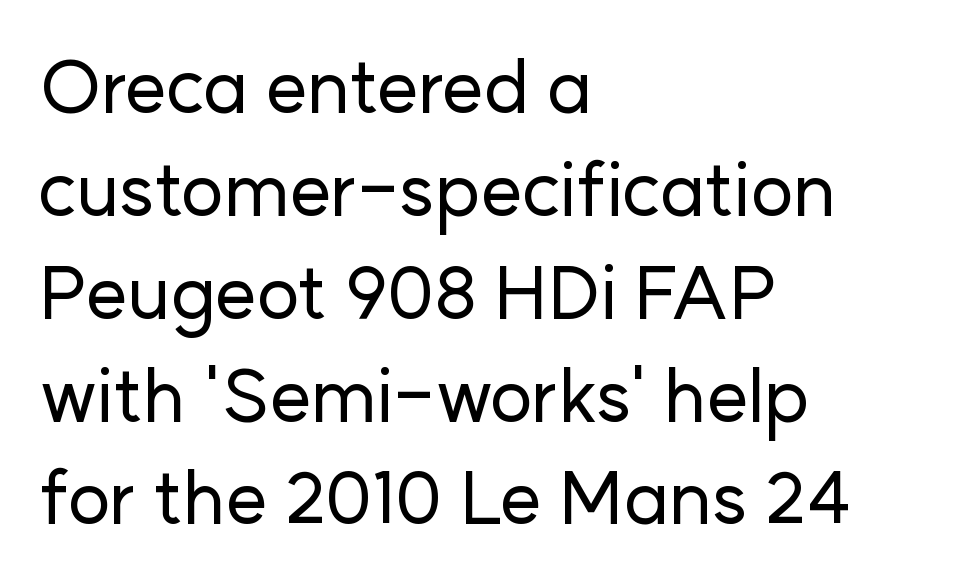
The image shows 74 px sans-serif type, upright; set left-aligned, normal line spacing (1.39x), normal letter spacing, not underlined; low stroke contrast and a medium x-height.
